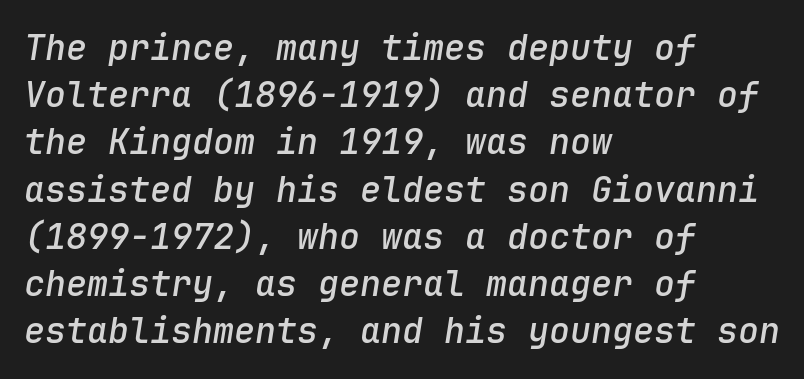
The face used here is a semibold: visibly heavier than regular, lighter than bold. The text carries the slant typical of an italic or oblique font. Where is the straight margin? On the left. Successive baselines arrive at the customary interval. Note the uniform advance width — an 'i' takes as much space as an 'm'.
